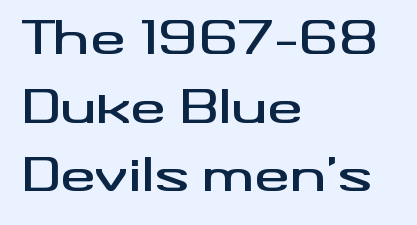
The image shows 44 px wide sans-serif type, upright; set left-aligned, normal line spacing (1.56x), normal letter spacing, not underlined; medium stroke contrast and a small x-height.
